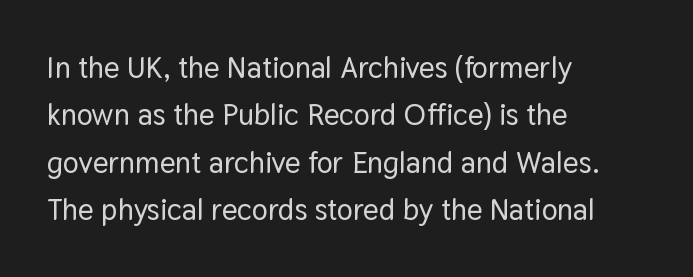
Descenders hang freely into open space. The letters advance in unequal steps, a hallmark of proportional type. A typesetter would call this leading conventional body-copy spacing. Style check: upright.
